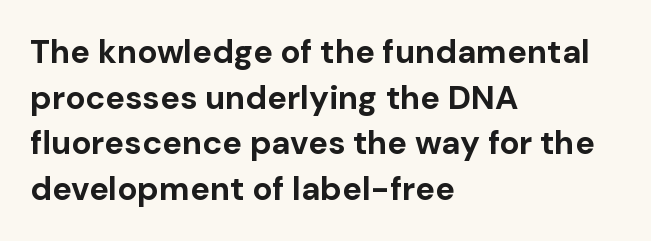
{"serif": "no", "italic": "no", "bold": "yes", "weight": "bold", "width": "normal", "stroke_contrast": "low", "x_height": "medium", "monospaced": "no", "underline": "no", "align": "left", "line_spacing": "normal", "line_spacing_ratio": 1.38, "letter_spacing": "normal", "letter_spacing_em": 0.0, "glyph_px": 33}
